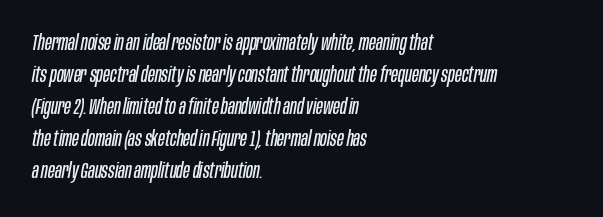
Q: Is the text bold? A: No.
Q: Is the text italic (slanted)? A: Yes, it leans right by about 10 degrees.
Q: Is the text underlined? A: No.
Q: How is the paragraph aligned? A: Left-aligned.
Q: Is the spacing between letters normal or unusually wide? A: Normal.
Q: Is the spacing between lines tight, normal or loose? A: Normal.
